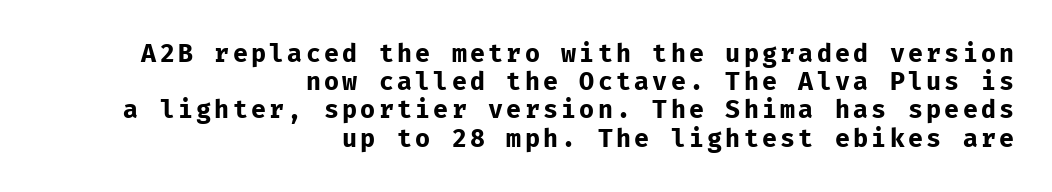
Q: Is the text bold? A: Yes.
Q: Is the text italic (slanted)? A: No, it is upright.
Q: Is the text underlined? A: No.
Q: How is the paragraph aligned? A: Right-aligned.
Q: Is the spacing between lines tight, normal or loose? A: Tight.
